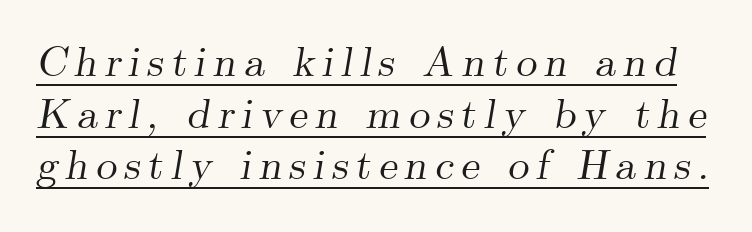
The image shows 42 px serif type, italic (leaning right); set line spacing 1.23x, underlined; medium stroke contrast and a small x-height.
